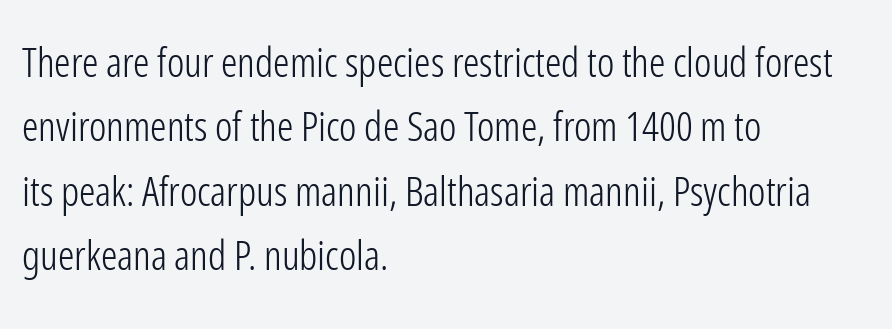
The image shows 41 px light, condensed sans-serif type, upright; set left-aligned, normal line spacing (1.57x), normal letter spacing, not underlined; low stroke contrast and a medium x-height.
